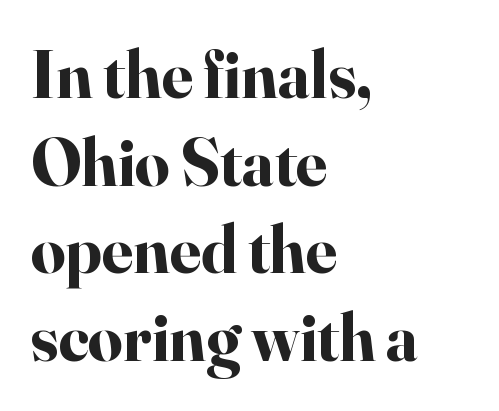
Q: Is the text bold? A: Yes.
Q: Is the text italic (slanted)? A: No, it is upright.
Q: Is the typeface a serif or a sans-serif typeface? A: Serif.
Q: Is the text underlined? A: No.
Q: How is the paragraph aligned? A: Left-aligned.
Q: Is the spacing between letters normal or unusually wide? A: Normal.
Q: Is the spacing between lines tight, normal or loose? A: Normal.
Q: Width (condensed, normal, or wide)? A: Normal.
Q: Stroke contrast? A: High.
Q: x-height? A: Small.
Q: Monospaced? A: No.
